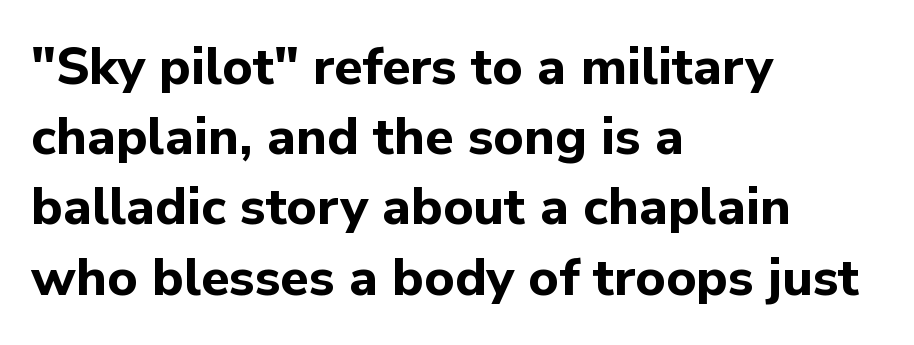
Q: Is the text bold? A: Yes.
Q: Is the text italic (slanted)? A: No, it is upright.
Q: Is the typeface a serif or a sans-serif typeface? A: Sans-serif.
Q: Is the text underlined? A: No.
Q: How is the paragraph aligned? A: Left-aligned.
Q: Is the spacing between letters normal or unusually wide? A: Normal.
Q: Is the spacing between lines tight, normal or loose? A: Normal.
Q: Width (condensed, normal, or wide)? A: Normal.
Q: Stroke contrast? A: Low.
Q: x-height? A: Medium.
Q: Monospaced? A: No.
